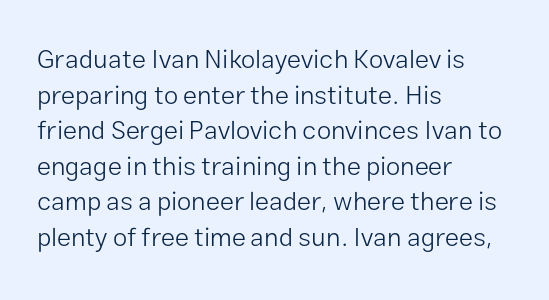
The image shows 26 px text type, upright; set left-aligned, normal line spacing (1.37x), normal letter spacing, not underlined.
